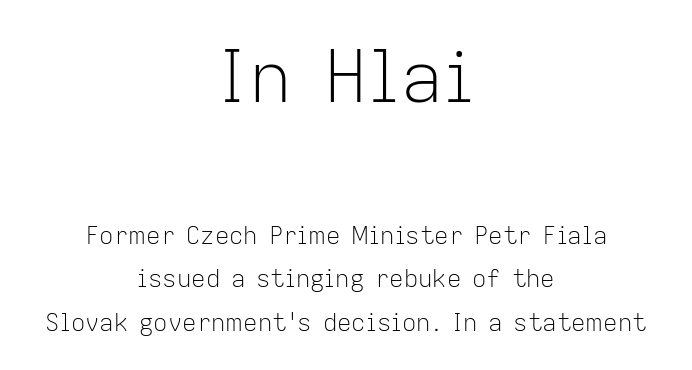
{"serif": "no", "italic": "no", "bold": "no", "weight": "light", "width": "normal", "stroke_contrast": "low", "x_height": "medium", "monospaced": "no", "underline": "no", "align": "center", "line_spacing_ratio": 1.81, "letter_spacing": "normal", "letter_spacing_em": 0.0, "larger_block": "first", "size_ratio": 3.0, "glyph_px": 72}
